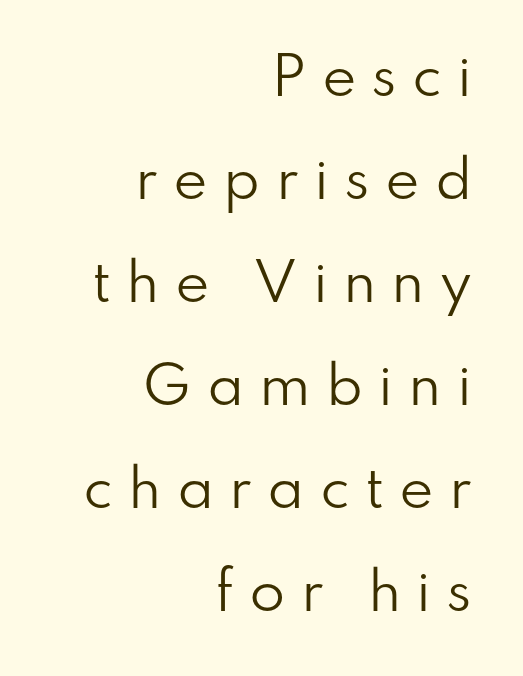
The image shows 52 px regular-weight sans-serif type, upright; set right-aligned, loose line spacing (1.98x), unusually wide letter spacing (+0.29 em), not underlined; low stroke contrast and a small x-height.
